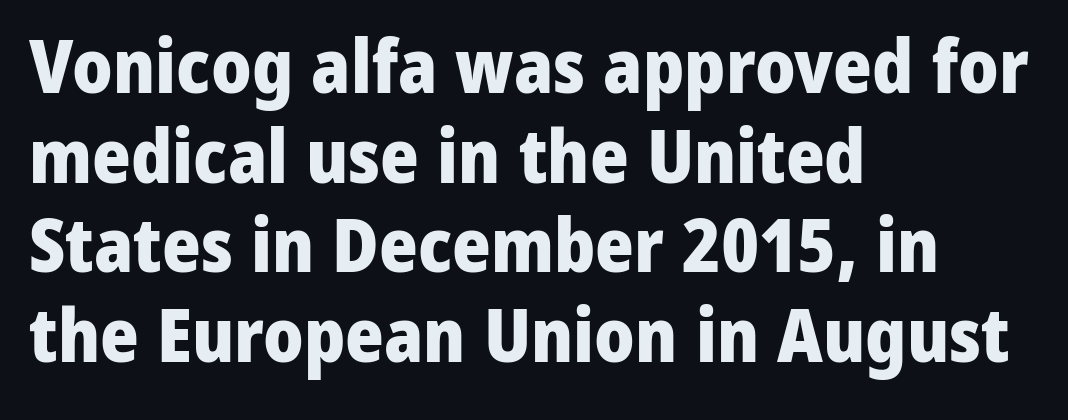
The line texture is even and compact thanks to regular tracking. Caption: multi-line text, flush left, ragged right. Character widths vary here, with narrow letters taking less room than wide ones. Underline: absent. Ascenders rise straight up at ninety degrees.
